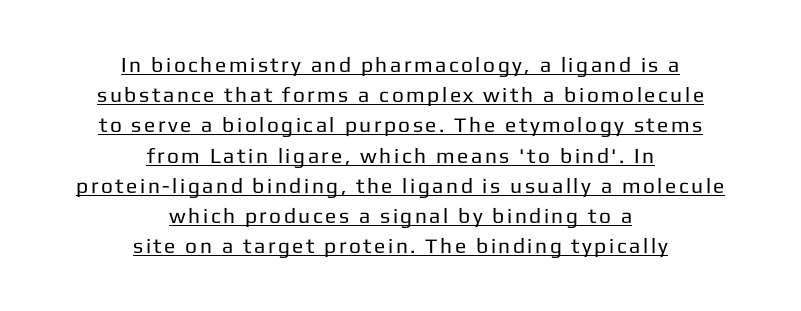
Q: Is the text bold? A: No.
Q: Is the text italic (slanted)? A: No, it is upright.
Q: Is the text underlined? A: Yes.
Q: How is the paragraph aligned? A: Centered.
Q: Is the spacing between lines tight, normal or loose? A: Normal.
